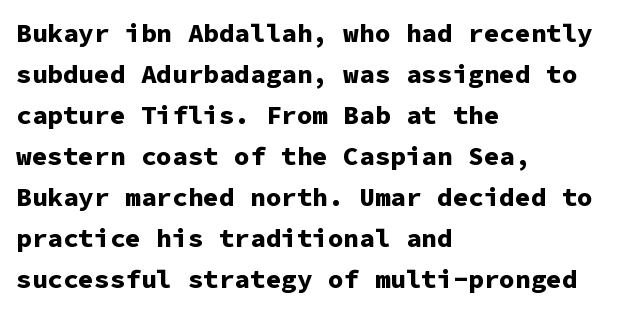
Q: Is the text bold? A: Yes.
Q: Is the text italic (slanted)? A: No, it is upright.
Q: Is the text underlined? A: No.
Q: How is the paragraph aligned? A: Left-aligned.
Q: Is the spacing between letters normal or unusually wide? A: Normal.
Q: Is the spacing between lines tight, normal or loose? A: Normal.
